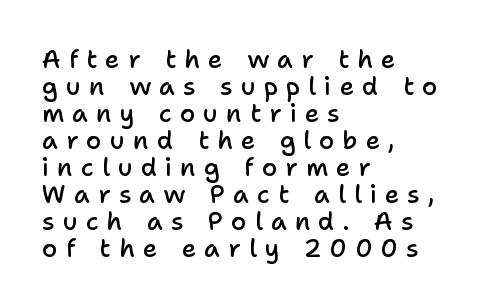
Only glyphs here, with clear space below each row. Substantial extra tracking has been applied to these lines. Notice how descenders almost collide with the ascenders below — that's tight leading. The font's upright variant was chosen for this text.
